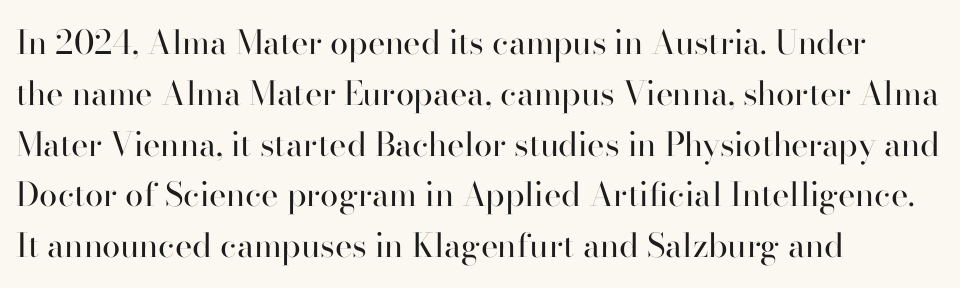
Q: Is the text bold? A: No.
Q: Is the text italic (slanted)? A: No, it is upright.
Q: Is the typeface a serif or a sans-serif typeface? A: Serif.
Q: Is the text underlined? A: No.
Q: How is the paragraph aligned? A: Left-aligned.
Q: Is the spacing between letters normal or unusually wide? A: Normal.
Q: Is the spacing between lines tight, normal or loose? A: Normal.
Q: Width (condensed, normal, or wide)? A: Normal.
Q: Stroke contrast? A: High.
Q: x-height? A: Small.
Q: Monospaced? A: No.
